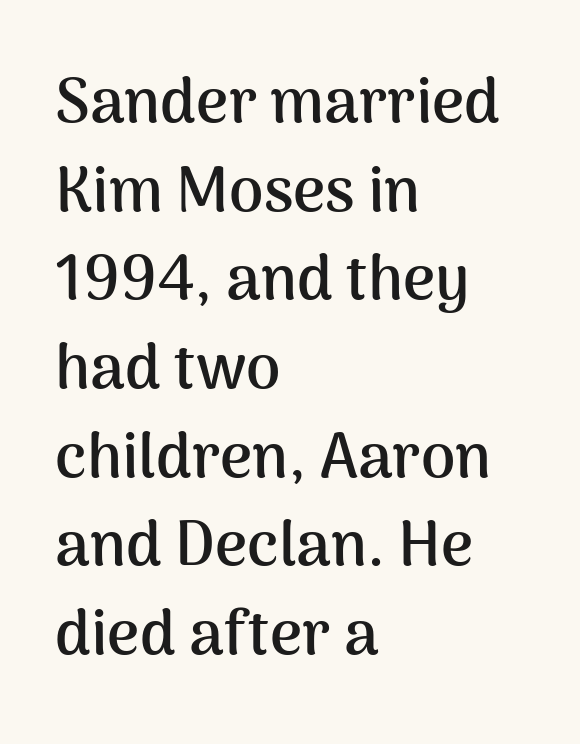
Notice how the stems are strictly vertical — no italics here. Check the space under the baseline: it is left empty. Proportional: the letters do not fall into vertical columns. The designer left line spacing at the default.
